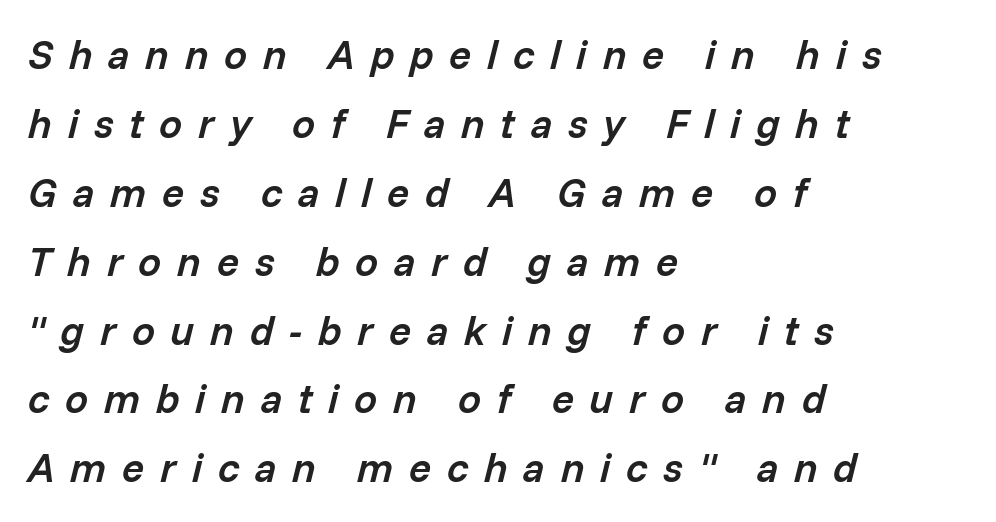
Q: Is the text bold? A: Semi-bold.
Q: Is the text italic (slanted)? A: Yes, it leans right by about 14 degrees.
Q: Is the text underlined? A: No.
Q: How is the paragraph aligned? A: Left-aligned.
Q: Is the spacing between letters normal or unusually wide? A: Unusually wide.
Q: Is the spacing between lines tight, normal or loose? A: Normal.
Q: Width (condensed, normal, or wide)? A: Normal.
Q: Stroke contrast? A: Low.
Q: x-height? A: Medium.
Q: Monospaced? A: No.
